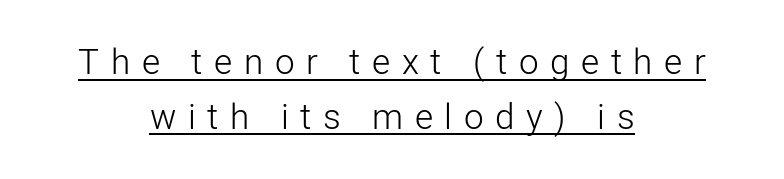
The image shows 35 px light sans-serif type, upright; set centered, normal line spacing (1.56x), unusually wide letter spacing (+0.33 em), underlined; low stroke contrast and a medium x-height.
